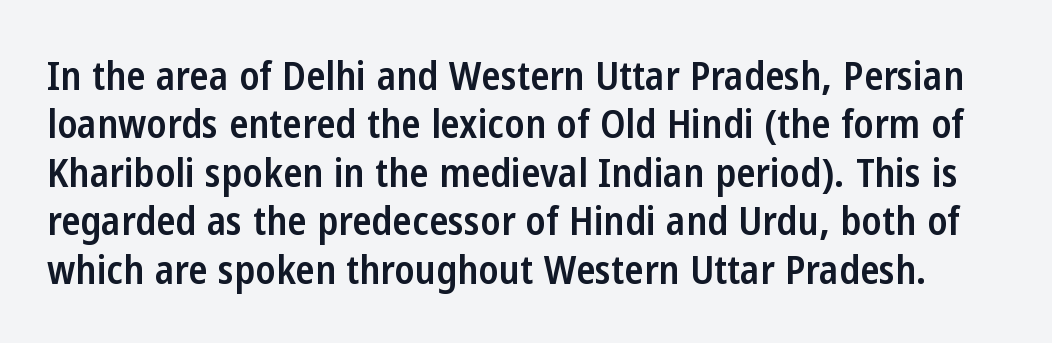
{"serif": "no", "italic": "no", "bold": "semi", "weight": "semibold", "width": "condensed", "stroke_contrast": "low", "x_height": "medium", "monospaced": "no", "underline": "no", "line_spacing_ratio": 1.21, "letter_spacing": "normal", "letter_spacing_em": 0.0, "glyph_px": 40}
